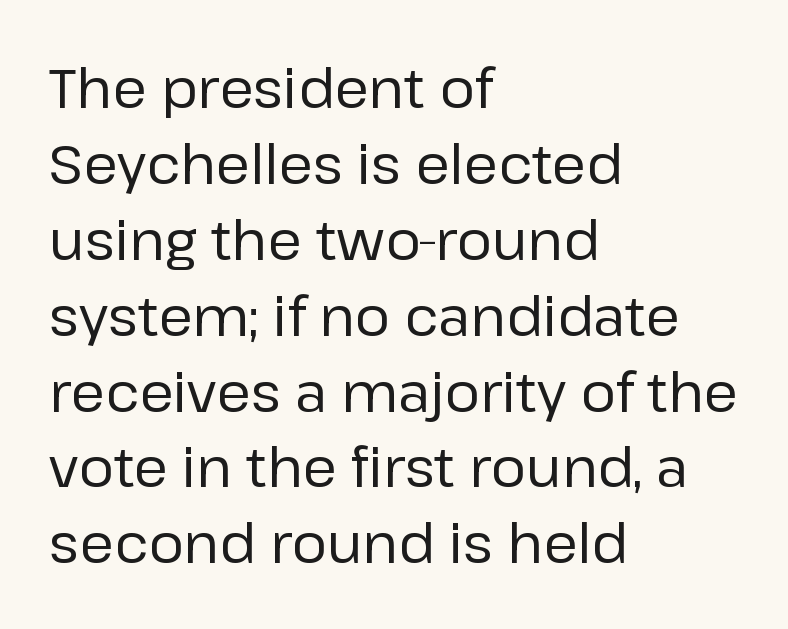
{"serif": "no", "italic": "no", "bold": "no", "weight": "regular", "width": "normal", "stroke_contrast": "low", "x_height": "medium", "monospaced": "no", "underline": "no", "align": "left", "line_spacing": "normal", "line_spacing_ratio": 1.38, "letter_spacing": "normal", "letter_spacing_em": 0.0, "glyph_px": 55}
